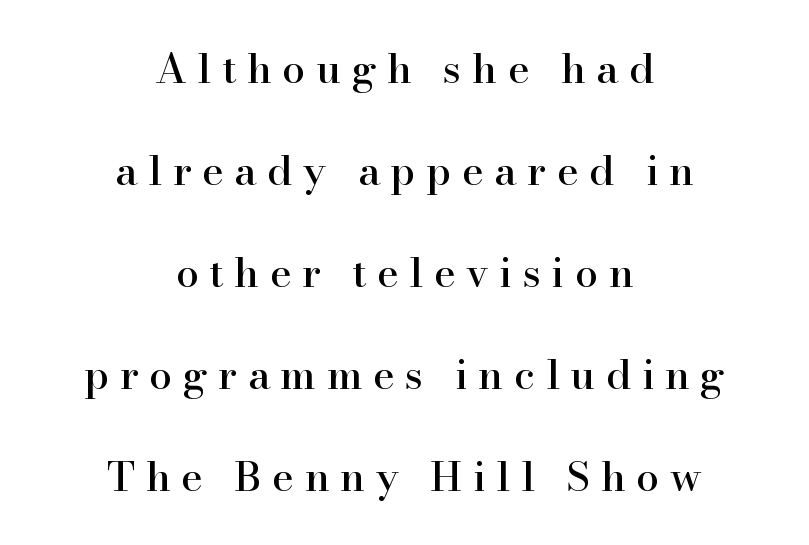
The rendering inserts visible extra space after every character. Stroke terminals: seriffed. It's the straight-up-and-down kind of type. Notice how the passage keeps no hard edge, just a central spine. Looks like regular typesetting: each glyph gets only the width it needs. Summary of vertical rhythm: relaxed, with wide interline spacing.
